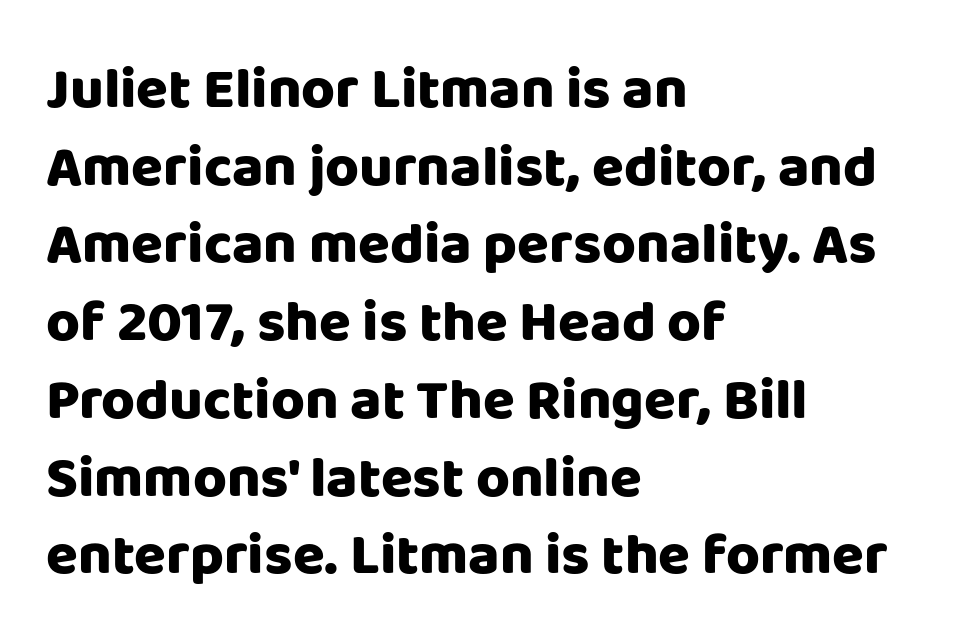
{"serif": "no", "italic": "no", "bold": "yes", "weight": "heavy", "width": "normal", "stroke_contrast": "low", "x_height": "large", "monospaced": "no", "underline": "no", "align": "left", "line_spacing": "normal", "line_spacing_ratio": 1.34, "letter_spacing": "normal", "letter_spacing_em": 0.0, "glyph_px": 58}
